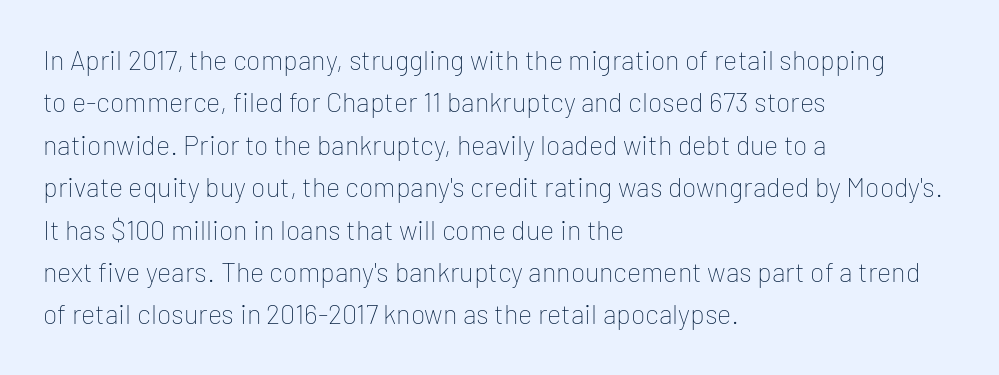
{"italic": "no", "bold": "no", "underline": "no", "align": "left", "line_spacing": "normal", "line_spacing_ratio": 1.57, "letter_spacing": "normal", "letter_spacing_em": 0.0, "glyph_px": 27}
